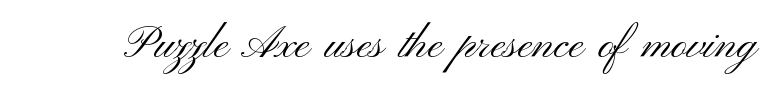
{"serif": "no", "bold": "no", "weight": "light", "width": "wide", "stroke_contrast": "medium", "x_height": "small", "monospaced": "no", "underline": "no", "letter_spacing": "normal", "letter_spacing_em": 0.0, "glyph_px": 44}
